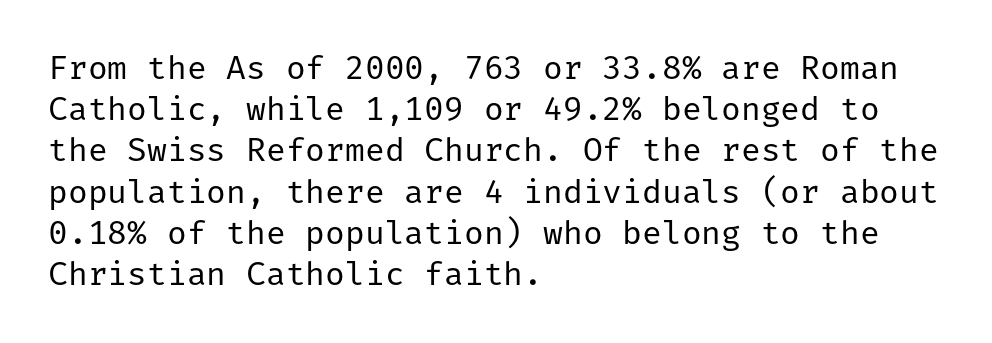
The image shows 33 px regular-weight sans-serif type, upright; set left-aligned, normal line spacing (1.25x), normal letter spacing, not underlined; low stroke contrast and a medium x-height.
